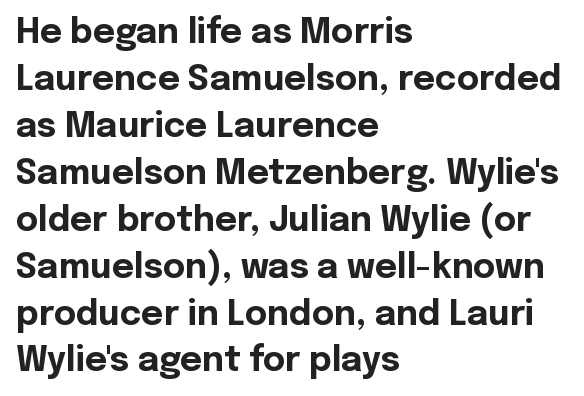
Q: Is the text bold? A: Yes.
Q: Is the text italic (slanted)? A: No, it is upright.
Q: Is the typeface a serif or a sans-serif typeface? A: Sans-serif.
Q: Is the text underlined? A: No.
Q: How is the paragraph aligned? A: Left-aligned.
Q: Is the spacing between letters normal or unusually wide? A: Normal.
Q: Is the spacing between lines tight, normal or loose? A: Normal.
Q: Width (condensed, normal, or wide)? A: Normal.
Q: x-height? A: Medium.
Q: Monospaced? A: No.
